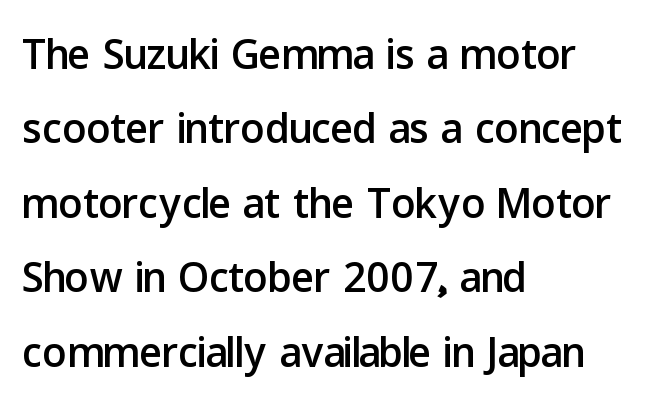
{"serif": "no", "italic": "no", "width": "normal", "stroke_contrast": "low", "x_height": "medium", "monospaced": "no", "underline": "no", "align": "left", "line_spacing_ratio": 1.24, "letter_spacing": "normal", "letter_spacing_em": 0.0, "glyph_px": 60}
